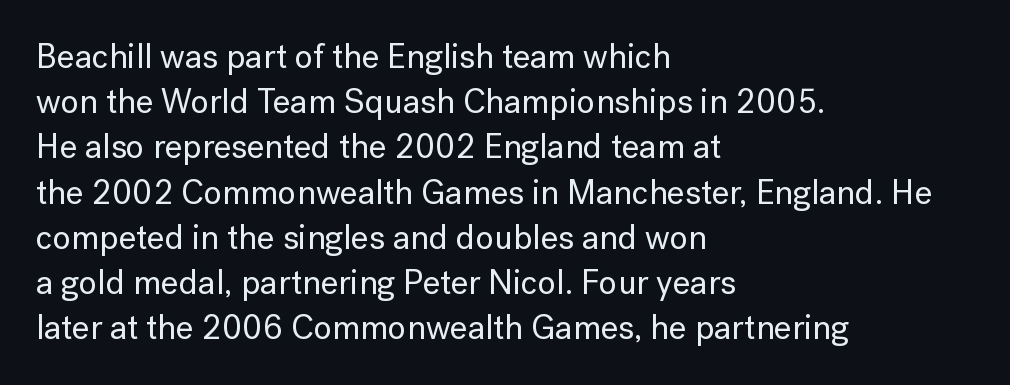
Q: Is the text italic (slanted)? A: No, it is upright.
Q: Is the typeface a serif or a sans-serif typeface? A: Sans-serif.
Q: Is the text underlined? A: No.
Q: How is the paragraph aligned? A: Left-aligned.
Q: Is the spacing between letters normal or unusually wide? A: Normal.
Q: Is the spacing between lines tight, normal or loose? A: Normal.
Q: Width (condensed, normal, or wide)? A: Normal.
Q: Stroke contrast? A: Low.
Q: x-height? A: Medium.
Q: Monospaced? A: No.
